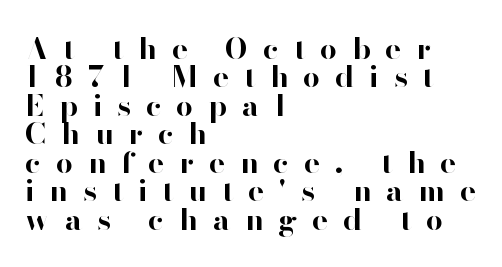
{"serif": "no", "italic": "no", "bold": "yes", "weight": "bold", "width": "normal", "stroke_contrast": "high", "x_height": "small", "monospaced": "no", "underline": "no", "align": "left", "line_spacing": "tight", "line_spacing_ratio": 0.95, "letter_spacing": "wide", "letter_spacing_em": 0.5, "glyph_px": 30}
